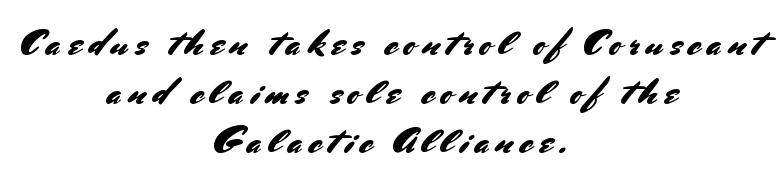
Each row of text sits above clean, open space. Both edges are ragged and mirror each other, which tells us the setting is centered. Each new line begins a customary step beneath the previous one. This sample has the flowing, uneven cadence of proportional lettering. Regarding serifs, this sample does without them.
